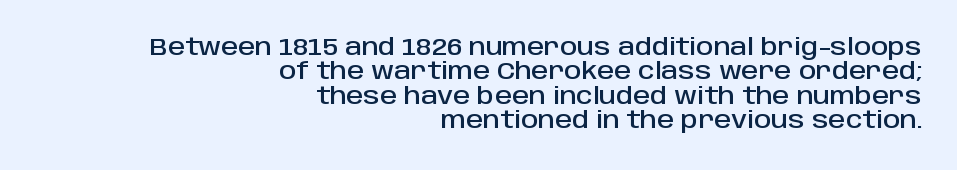
Q: Is the text italic (slanted)? A: No, it is upright.
Q: Is the text underlined? A: No.
Q: How is the paragraph aligned? A: Right-aligned.
Q: Is the spacing between letters normal or unusually wide? A: Normal.
Q: Is the spacing between lines tight, normal or loose? A: Tight.
